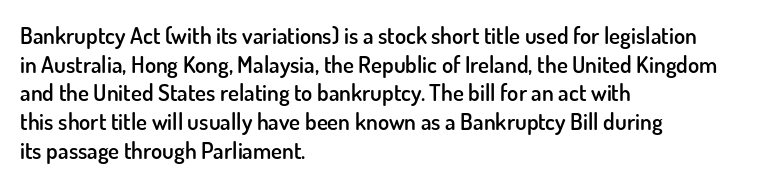
{"italic": "no", "bold": "semi", "underline": "no", "align": "left", "line_spacing": "normal", "line_spacing_ratio": 1.25, "letter_spacing": "normal", "letter_spacing_em": 0.0, "glyph_px": 23}
